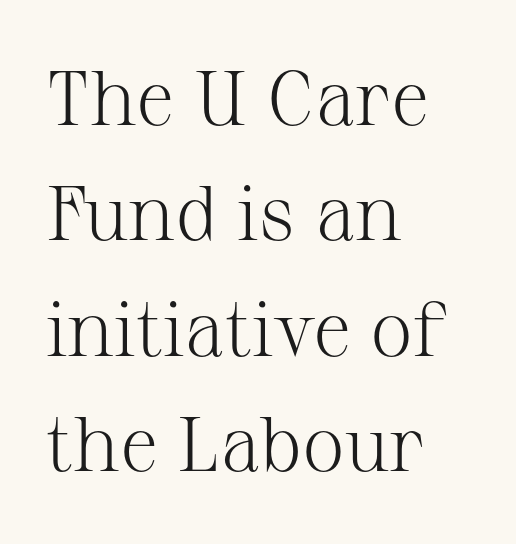
{"serif": "yes", "italic": "no", "bold": "no", "weight": "light", "width": "normal", "stroke_contrast": "medium", "x_height": "medium", "monospaced": "no", "underline": "no", "align": "left", "line_spacing": "normal", "line_spacing_ratio": 1.5, "letter_spacing": "normal", "letter_spacing_em": 0.0, "glyph_px": 77}
